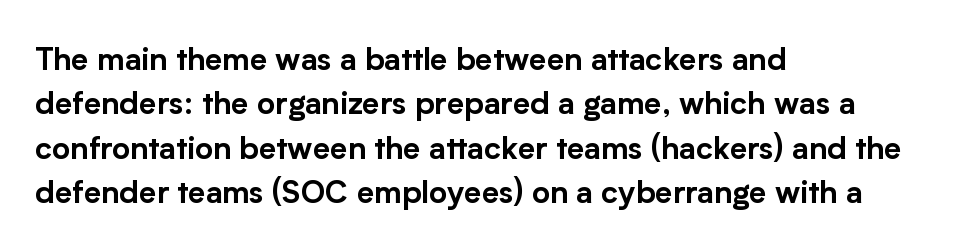
Is the letter spacing exaggerated? No — it looks like the ordinary default. The glyphs are unaccompanied by any horizontal stroke below them. Characters remain perfectly vertical along every line. How would I describe the line gaps? Plain and ordinary.
